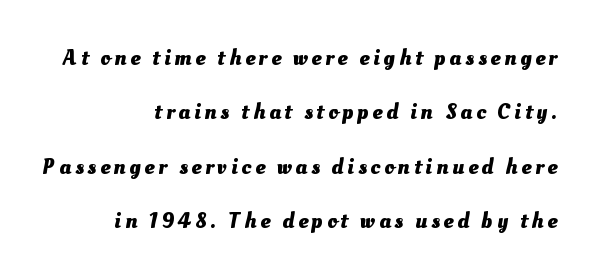
The image shows 22 px bold type; set right-aligned, loose line spacing (2.47x), not underlined.
